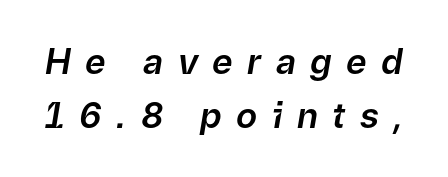
The image shows 35 px text type, italic (leaning right); set normal line spacing (1.54x), unusually wide letter spacing (+0.41 em), not underlined; low stroke contrast and a medium x-height.
